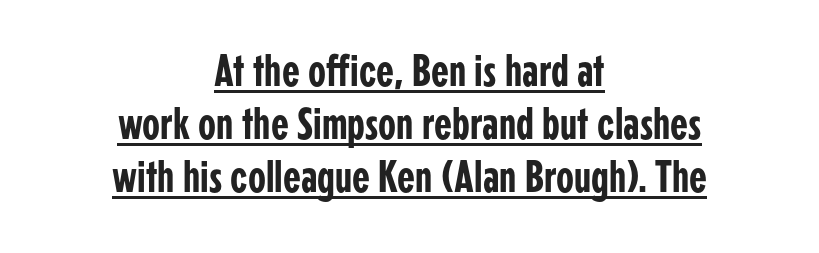
Looks like regular typesetting: each glyph gets only the width it needs. The rendered words wear a rule along their underside. Posture: straight, roman, zero tilt. Between one letter and the next there's only the usual sliver of space. The paragraph shown floats in the horizontal middle. Does the leading feel generous? Not at all — it's pinched.
